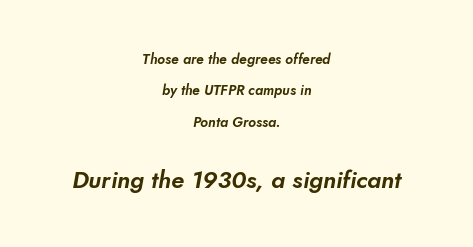
Centered paragraph, ragged on both sides. In terms of leading, this rendering errs on the spacious side. Letters rest on an invisible, unmarked baseline. In this sample the second text group is rendered at the bigger scale. Characters follow at the spacing the type designer built in.
